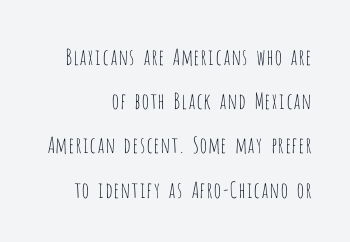
No heavy texture on the line: the type isn't bold. Short note: letters normally spaced. This is roman type, the default non-slanted kind. What's the leading like? Stretched, with rows far apart. The text block is weighted toward the right margin, trailing off unevenly leftward. Only glyphs here, with clear space below each row.
